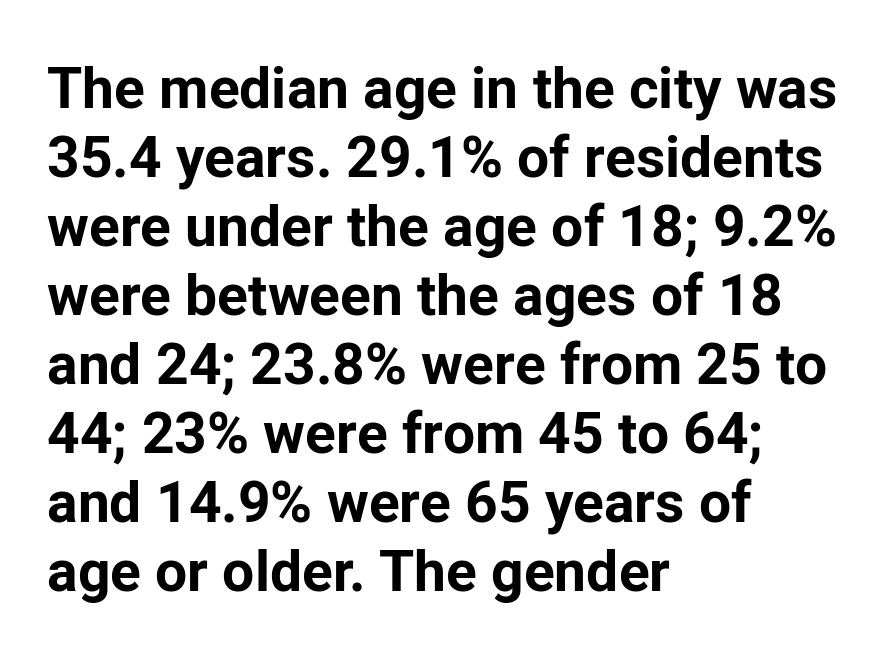
The letters stand straight up with perfectly vertical stems. Alignment: flush left. Is the letter spacing exaggerated? No — it looks like the ordinary default. The typesetting leans heavy: a genuine bold. The strip under each line holds only bare page. Proportional: the letters do not fall into vertical columns.
